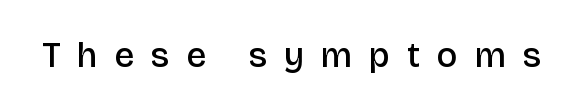
The image shows 35 px semibold sans-serif type, upright; set unusually wide letter spacing (+0.49 em), not underlined; low stroke contrast and a large x-height.
